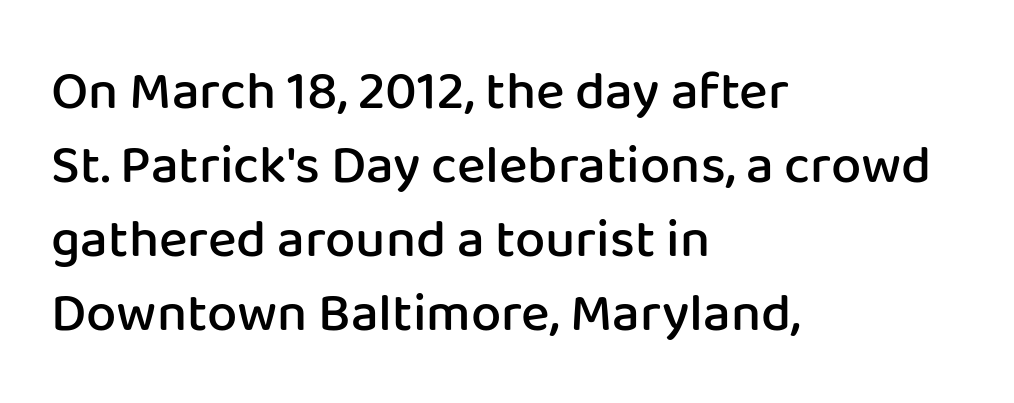
No extra tracking has been applied to these lines. This is the in-between weight designers call semibold or demi. Looks like regular typesetting: each glyph gets only the width it needs. Does the type have serifs? No, each stem ends abruptly.
